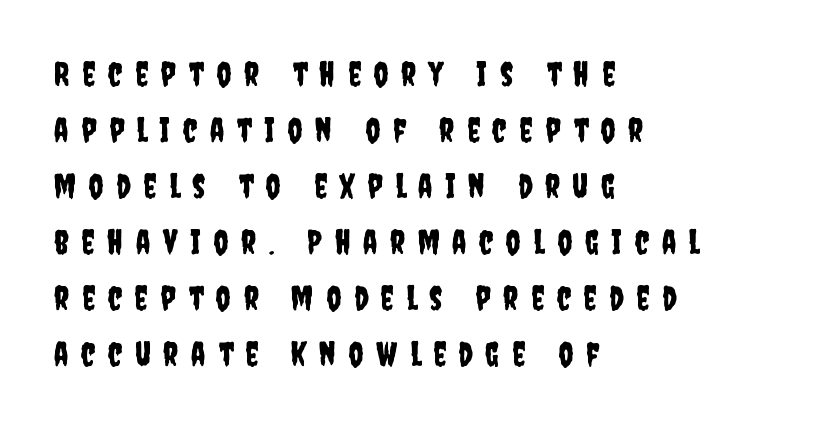
What stands out about the letter spacing? Its width — letters are far apart. Posture: upright roman. Just letters on the line, the space beneath them empty. You could not count columns in this text — the font is proportionally spaced. How would I describe the line gaps? Plain and ordinary.
